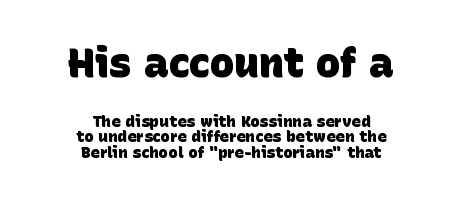
Q: Is the text bold? A: Yes.
Q: Is the typeface a serif or a sans-serif typeface? A: Sans-serif.
Q: Is the text underlined? A: No.
Q: How is the paragraph aligned? A: Centered.
Q: Is the spacing between letters normal or unusually wide? A: Normal.
Q: Is the spacing between lines tight, normal or loose? A: Tight.
Q: Which block of text is set in a larger size, the first (top) or the second (bottom)? A: The first (top) one.
Q: Width (condensed, normal, or wide)? A: Normal.
Q: Stroke contrast? A: Low.
Q: x-height? A: Large.
Q: Monospaced? A: No.
